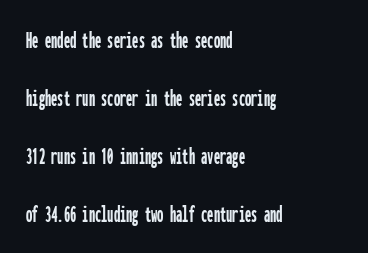
The image shows 25 px text type, upright; set left-aligned, loose line spacing (2.32x), normal letter spacing, not underlined.
